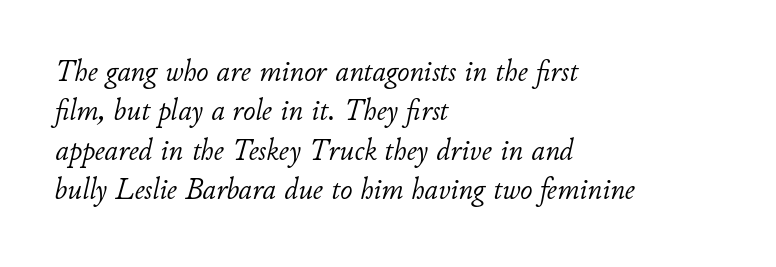
The image shows 30 px light type, italic (leaning right); set left-aligned, normal line spacing (1.31x), normal letter spacing, not underlined; low stroke contrast and a small x-height.
